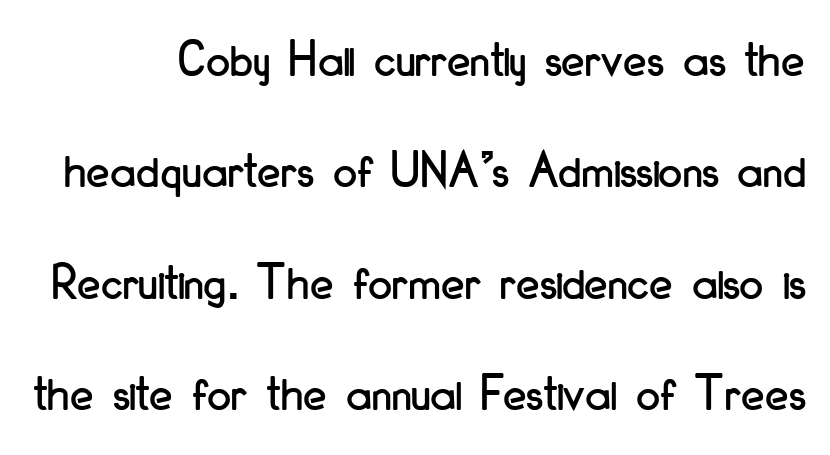
Q: Is the text italic (slanted)? A: No, it is upright.
Q: Is the typeface a serif or a sans-serif typeface? A: Sans-serif.
Q: Is the text underlined? A: No.
Q: Is the spacing between letters normal or unusually wide? A: Normal.
Q: Is the spacing between lines tight, normal or loose? A: Loose.
Q: Width (condensed, normal, or wide)? A: Condensed.
Q: Stroke contrast? A: Low.
Q: x-height? A: Small.
Q: Monospaced? A: No.
